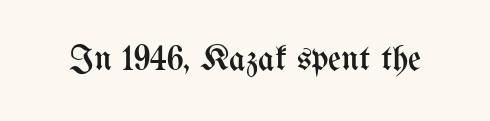
{"italic": "no", "bold": "no", "weight": "regular", "width": "condensed", "stroke_contrast": "medium", "x_height": "medium", "monospaced": "no", "underline": "no", "letter_spacing": "normal", "letter_spacing_em": 0.0, "glyph_px": 36}
